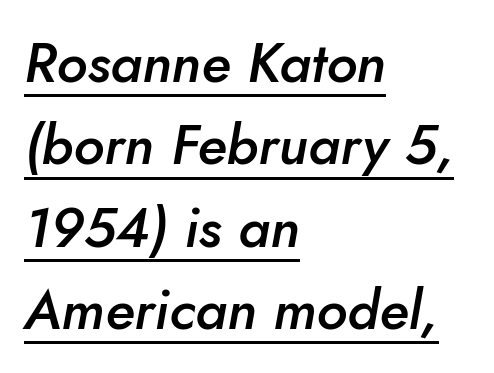
The image shows 56 px semibold type, italic (leaning right); set left-aligned, normal line spacing (1.47x), normal letter spacing, underlined; low stroke contrast and a small x-height.
